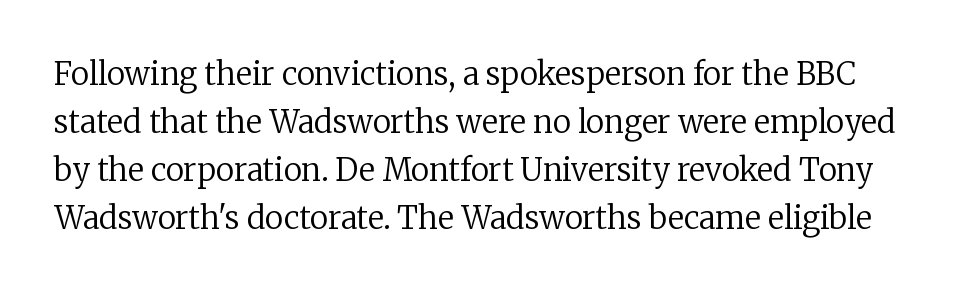
{"serif": "yes", "italic": "no", "bold": "no", "weight": "regular", "width": "normal", "stroke_contrast": "low", "x_height": "medium", "monospaced": "no", "underline": "no", "line_spacing": "normal", "line_spacing_ratio": 1.55, "letter_spacing": "normal", "letter_spacing_em": 0.0, "glyph_px": 31}
